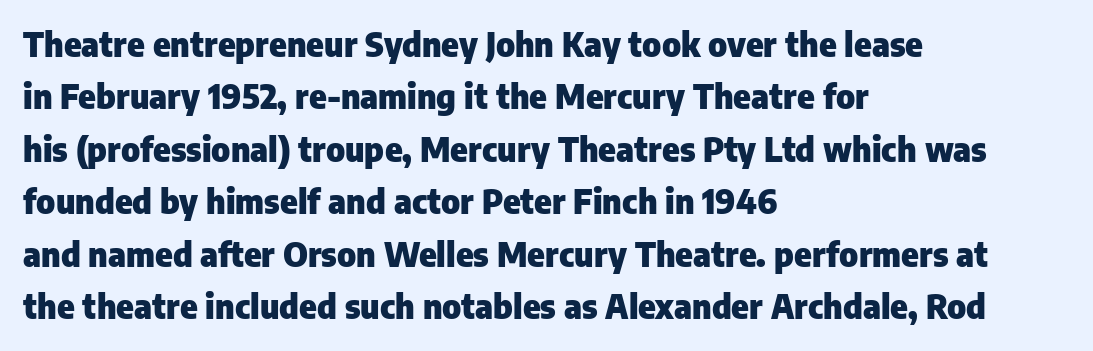
{"serif": "no", "italic": "no", "bold": "yes", "weight": "heavy", "width": "normal", "stroke_contrast": "low", "x_height": "medium", "monospaced": "no", "underline": "no", "align": "left", "line_spacing": "normal", "line_spacing_ratio": 1.59, "letter_spacing": "normal", "letter_spacing_em": 0.0, "glyph_px": 33}
